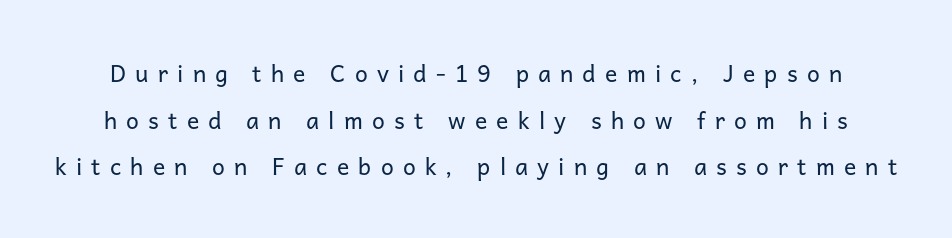
{"italic": "no", "bold": "no", "underline": "no", "line_spacing": "loose", "line_spacing_ratio": 2.03, "letter_spacing": "wide", "letter_spacing_em": 0.4, "glyph_px": 23}
